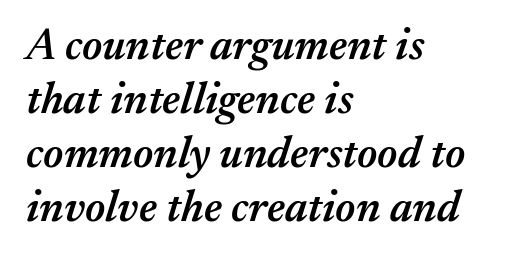
The image shows 44 px semibold type, italic (leaning right); set left-aligned, line spacing 1.23x, normal letter spacing, not underlined; medium stroke contrast and a medium x-height.
